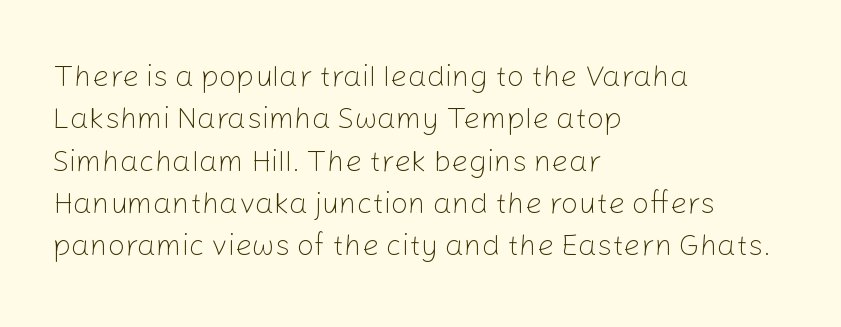
No italicization has been applied; the sample stays upright. Weight: not bold — regular or lighter. Varying glyph widths throughout — classic text-font behaviour. Each word holds together tightly as a unit, with standard inter-letter gaps. A classic flush-left, rag-right setting is used for this passage. The glyphs are unaccompanied by any horizontal stroke below them.
